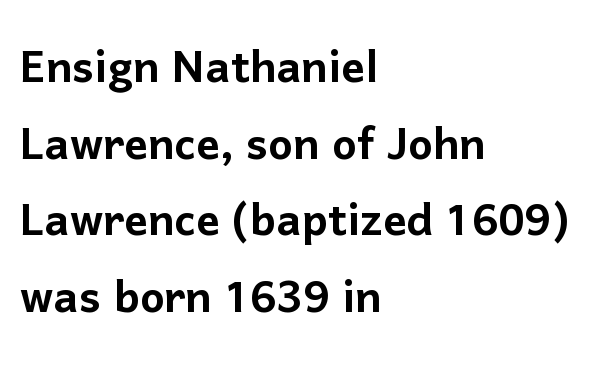
The glyphs in this specimen are sans serif. In terms of leading, this rendering sits right in the middle. If you drew a ruler down the left edge, every line would touch it. Vertical strokes here are truly vertical.
